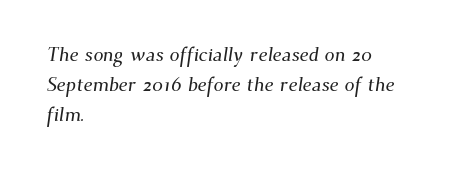
Students, observe: this is what conventionally led text looks like. The lines are quadded left. Clear beneath every line of the passage. Honestly, the letter spacing is just normal — you wouldn't notice it.
